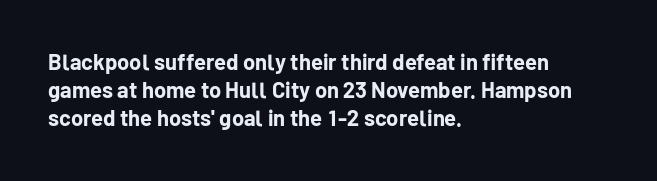
Q: Is the text bold? A: Yes.
Q: Is the text italic (slanted)? A: No, it is upright.
Q: Is the text underlined? A: No.
Q: How is the paragraph aligned? A: Left-aligned.
Q: Is the spacing between letters normal or unusually wide? A: Normal.
Q: Is the spacing between lines tight, normal or loose? A: Normal.
